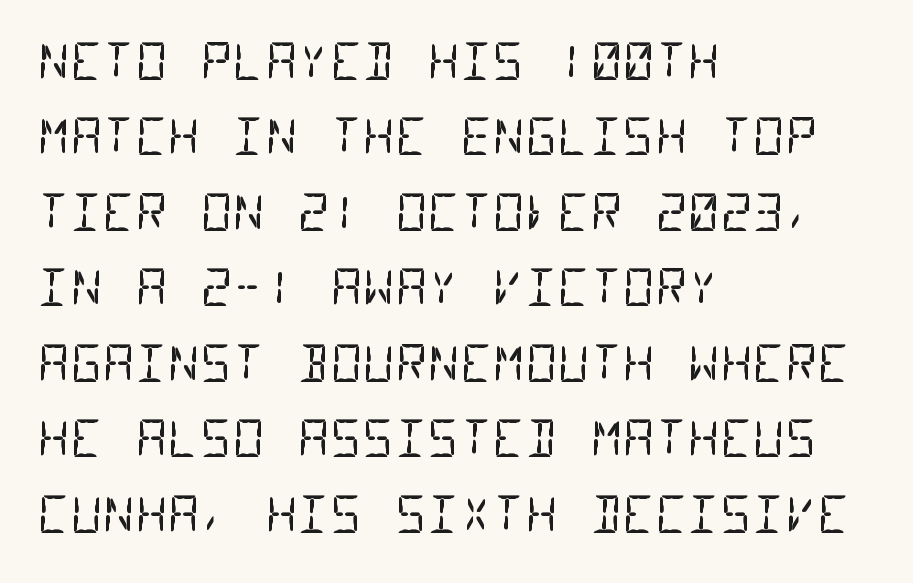
{"serif": "no", "bold": "no", "weight": "regular", "width": "condensed", "stroke_contrast": "low", "x_height": "large", "monospaced": "yes", "underline": "no", "align": "left", "line_spacing": "normal", "line_spacing_ratio": 1.51, "letter_spacing": "normal", "letter_spacing_em": 0.0, "glyph_px": 50}
